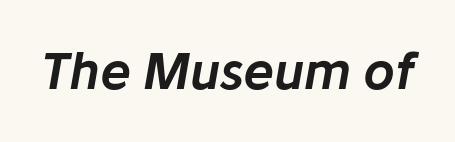
Q: Is the text italic (slanted)? A: Yes, it leans right by about 10 degrees.
Q: Is the text underlined? A: No.
Q: Is the spacing between letters normal or unusually wide? A: Normal.
Q: Width (condensed, normal, or wide)? A: Normal.
Q: Stroke contrast? A: Low.
Q: x-height? A: Medium.
Q: Monospaced? A: No.
